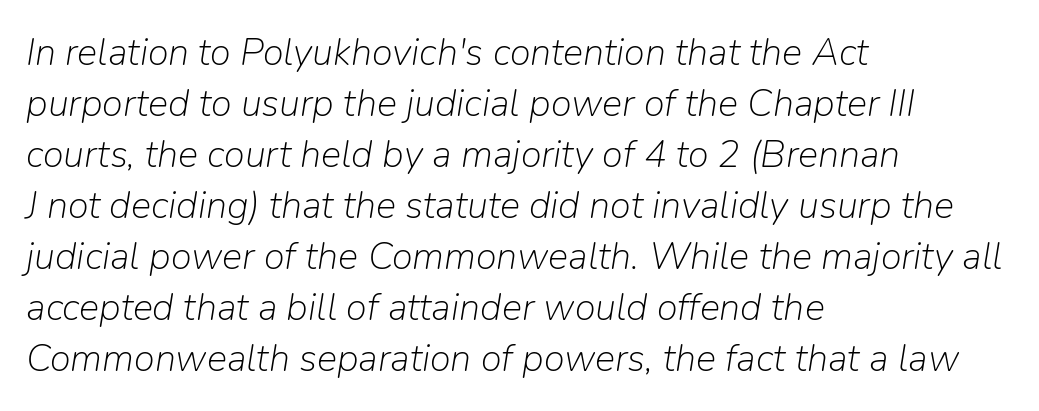
The passage shown is not bold in any degree. Rows of type keep a routine distance in the vertical direction. This sample uses an oblique cut, with every glyph tilted off the vertical. Proportional: the letters do not fall into vertical columns.
